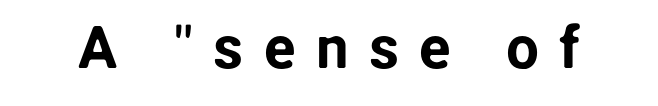
{"serif": "no", "italic": "no", "width": "normal", "stroke_contrast": "low", "x_height": "medium", "monospaced": "no", "underline": "no", "letter_spacing": "wide", "letter_spacing_em": 0.34, "glyph_px": 59}
